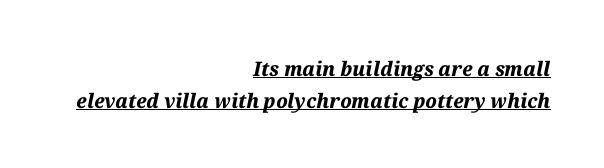
An italicized treatment has been applied to the whole sample. Descenders here cross a horizontal rule under the line. Look at the stroke-to-counter ratio: heavy, a bold. Each line ends at the same right margin while the left side varies. The gaps between neighbouring characters are ordinary and unremarkable.
